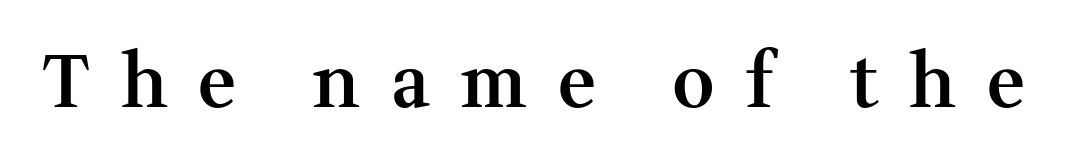
{"serif": "yes", "italic": "no", "bold": "semi", "weight": "semibold", "width": "normal", "stroke_contrast": "medium", "x_height": "medium", "monospaced": "no", "underline": "no", "letter_spacing": "wide", "letter_spacing_em": 0.43, "glyph_px": 73}
